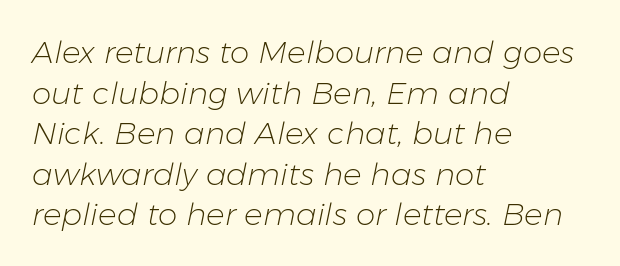
The image shows 31 px light type, italic (leaning right); set left-aligned, normal line spacing (1.31x), normal letter spacing, not underlined; low stroke contrast and a medium x-height.
